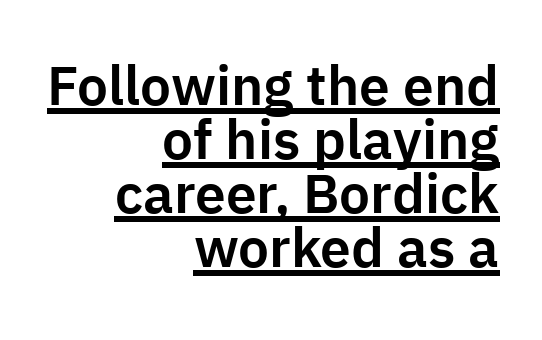
Q: Is the text italic (slanted)? A: No, it is upright.
Q: Is the typeface a serif or a sans-serif typeface? A: Sans-serif.
Q: Is the text underlined? A: Yes.
Q: How is the paragraph aligned? A: Right-aligned.
Q: Is the spacing between letters normal or unusually wide? A: Normal.
Q: Is the spacing between lines tight, normal or loose? A: Tight.
Q: Width (condensed, normal, or wide)? A: Normal.
Q: Stroke contrast? A: Low.
Q: x-height? A: Medium.
Q: Monospaced? A: No.
